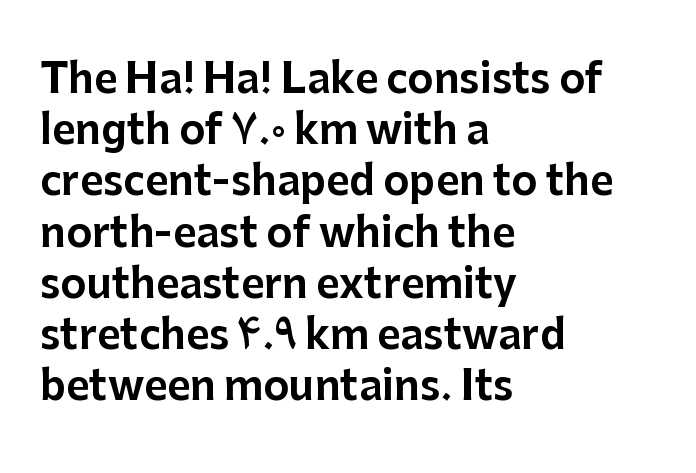
Q: Is the text italic (slanted)? A: No, it is upright.
Q: Is the typeface a serif or a sans-serif typeface? A: Sans-serif.
Q: Is the text underlined? A: No.
Q: How is the paragraph aligned? A: Left-aligned.
Q: Is the spacing between letters normal or unusually wide? A: Normal.
Q: Is the spacing between lines tight, normal or loose? A: Normal.
Q: Width (condensed, normal, or wide)? A: Normal.
Q: Stroke contrast? A: Low.
Q: x-height? A: Medium.
Q: Monospaced? A: No.
